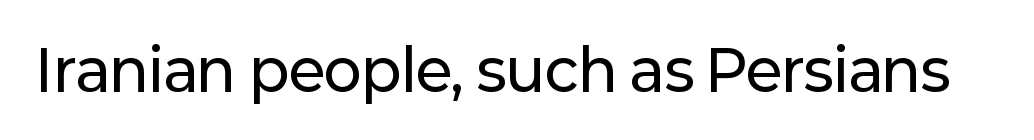
The letters advance in unequal steps, a hallmark of proportional type. The characters display no serif detailing; their extremities are plain. Ascenders rise straight up at ninety degrees. In terms of letterspacing, this is plain default setting. Decoration check: the copy has no underline.
